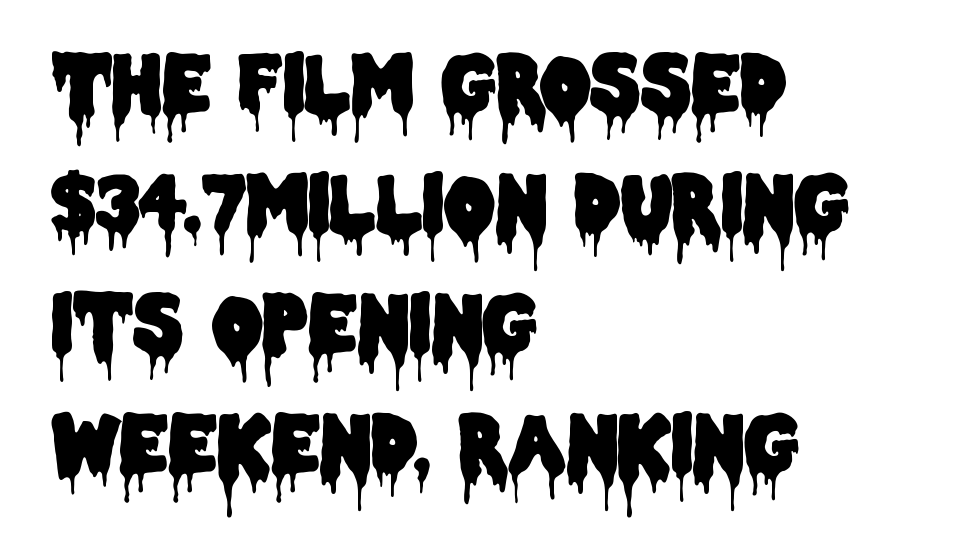
Q: Is the text italic (slanted)? A: No, it is upright.
Q: Is the typeface a serif or a sans-serif typeface? A: Sans-serif.
Q: Is the text underlined? A: No.
Q: How is the paragraph aligned? A: Left-aligned.
Q: Is the spacing between letters normal or unusually wide? A: Normal.
Q: Is the spacing between lines tight, normal or loose? A: Normal.
Q: Width (condensed, normal, or wide)? A: Condensed.
Q: Stroke contrast? A: Low.
Q: x-height? A: Large.
Q: Monospaced? A: No.
